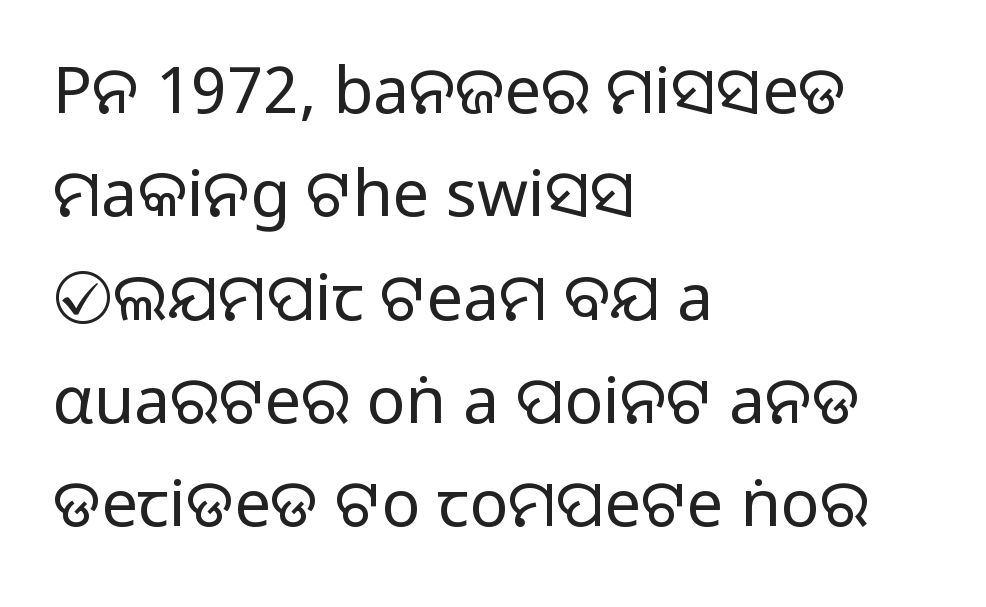
The image shows 65 px regular-weight sans-serif type, upright; set left-aligned, normal line spacing (1.59x), normal letter spacing, not underlined; low stroke contrast and a large x-height.
